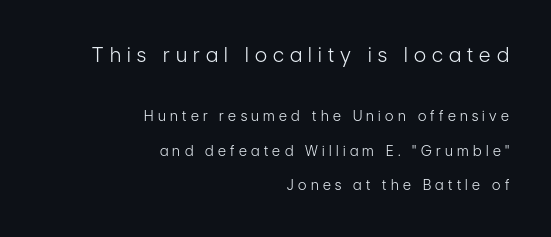
Q: Is the text bold? A: No.
Q: Is the text italic (slanted)? A: No, it is upright.
Q: Is the text underlined? A: No.
Q: How is the paragraph aligned? A: Right-aligned.
Q: Is the spacing between letters normal or unusually wide? A: Unusually wide.
Q: Is the spacing between lines tight, normal or loose? A: Loose.
Q: Which block of text is set in a larger size, the first (top) or the second (bottom)? A: The first (top) one.
